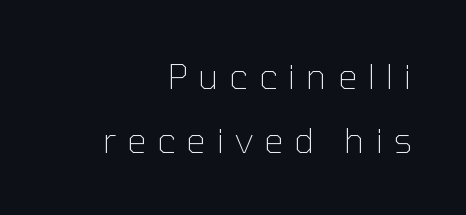
The image shows 35 px thin sans-serif type, upright; set right-aligned, line spacing 1.83x, unusually wide letter spacing (+0.3 em), not underlined; low stroke contrast and a medium x-height.
